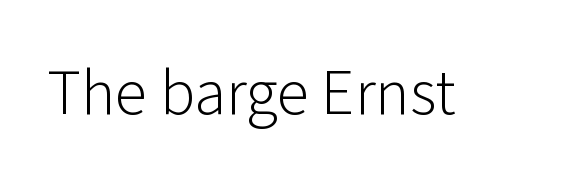
The image shows 65 px light sans-serif type, upright; set normal letter spacing, not underlined; low stroke contrast and a medium x-height.
